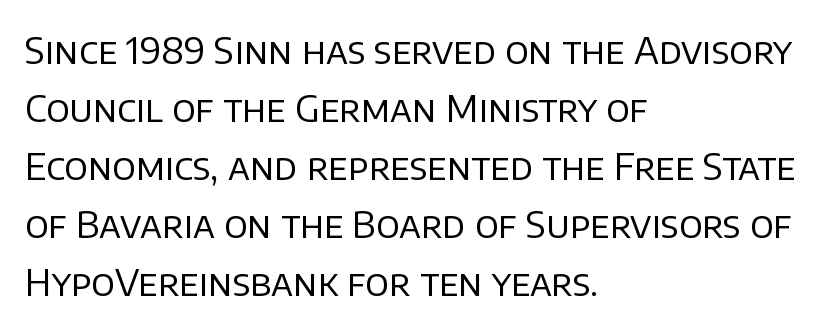
{"serif": "no", "italic": "no", "bold": "no", "weight": "regular", "width": "normal", "stroke_contrast": "low", "x_height": "large", "monospaced": "no", "underline": "no", "align": "left", "line_spacing": "normal", "line_spacing_ratio": 1.57, "letter_spacing": "normal", "letter_spacing_em": 0.0, "glyph_px": 37}
